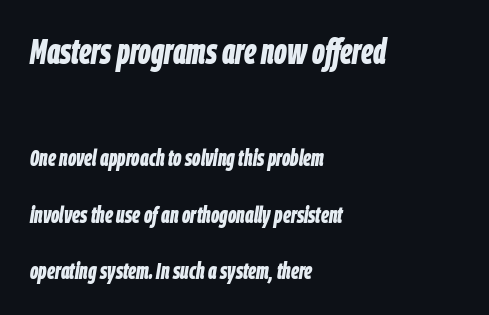
These lines were composed using italics. The space between consecutive lines is lavish. The gap between lines stays unmarked. Thick stems and heavy bowls — unmistakably bold. Look at the tracking — it's just the regular setting, nothing added.
